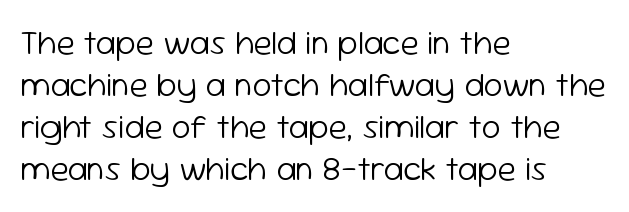
{"serif": "no", "italic": "no", "bold": "no", "weight": "light", "width": "normal", "stroke_contrast": "low", "x_height": "medium", "monospaced": "no", "underline": "no", "align": "left", "line_spacing_ratio": 1.24, "letter_spacing": "normal", "letter_spacing_em": 0.0, "glyph_px": 34}
